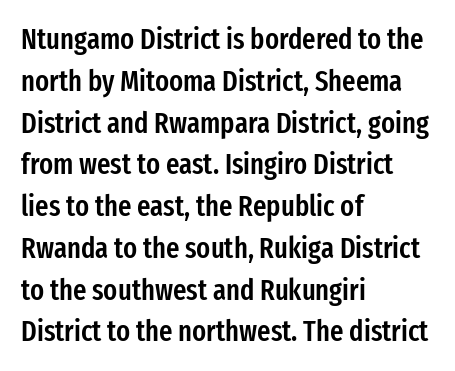
In terms of posture, this sample is upright. The letters advance in unequal steps, a hallmark of proportional type. The text block is weighted toward the left margin, trailing off unevenly rightward. Bare-footed words on every line. On the weight axis this lands at semibold, roughly 600. Compared with typical body copy, the letter spacing here is the same.
